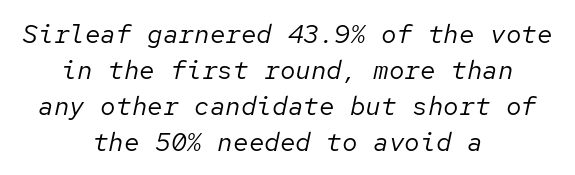
{"italic": "yes", "lean": "right", "slant_degrees": 12, "bold": "no", "underline": "no", "align": "center", "line_spacing": "normal", "line_spacing_ratio": 1.38, "letter_spacing": "normal", "letter_spacing_em": 0.0, "glyph_px": 26}
